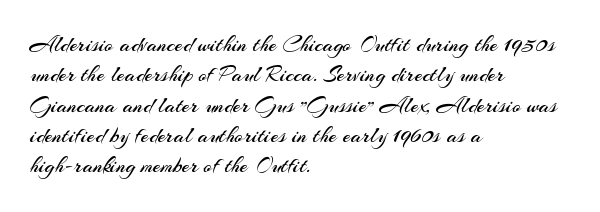
Q: Is the text bold? A: No.
Q: Is the text italic (slanted)? A: Yes.
Q: Is the text underlined? A: No.
Q: How is the paragraph aligned? A: Left-aligned.
Q: Is the spacing between letters normal or unusually wide? A: Normal.
Q: Is the spacing between lines tight, normal or loose? A: Normal.
